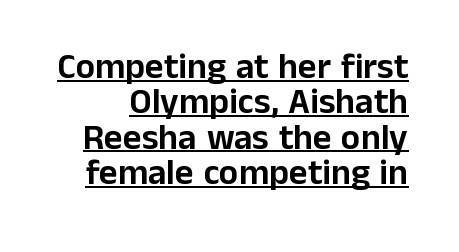
Q: Is the text italic (slanted)? A: No, it is upright.
Q: Is the typeface a serif or a sans-serif typeface? A: Sans-serif.
Q: Is the text underlined? A: Yes.
Q: Is the spacing between letters normal or unusually wide? A: Normal.
Q: Is the spacing between lines tight, normal or loose? A: Tight.
Q: Width (condensed, normal, or wide)? A: Normal.
Q: Stroke contrast? A: Low.
Q: x-height? A: Medium.
Q: Monospaced? A: No.
